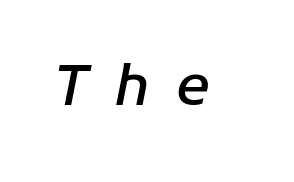
Q: Is the text bold? A: Semi-bold.
Q: Is the text italic (slanted)? A: Yes, it leans right by about 11 degrees.
Q: Is the text underlined? A: No.
Q: Is the spacing between letters normal or unusually wide? A: Unusually wide.
Q: Width (condensed, normal, or wide)? A: Normal.
Q: Stroke contrast? A: Low.
Q: x-height? A: Medium.
Q: Monospaced? A: No.
